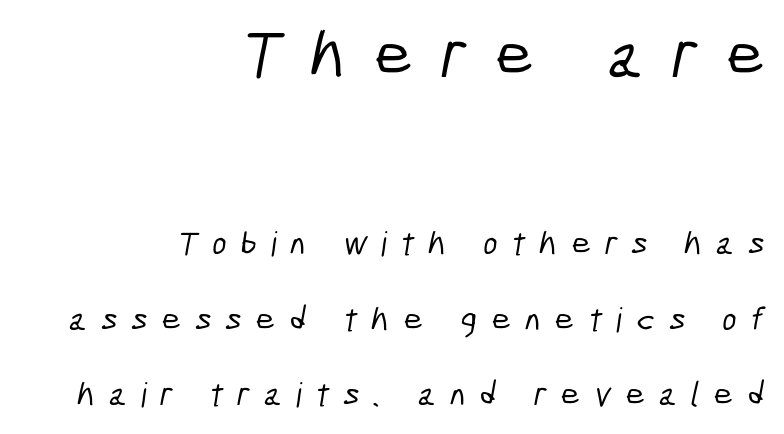
The composition opens big and finishes small. If you drew a ruler down the right edge, every line would touch it. Nope, no serifs anywhere on these letters. Descenders are the only things crossing below the line. The passage shown has open, widely tracked lettering throughout.
